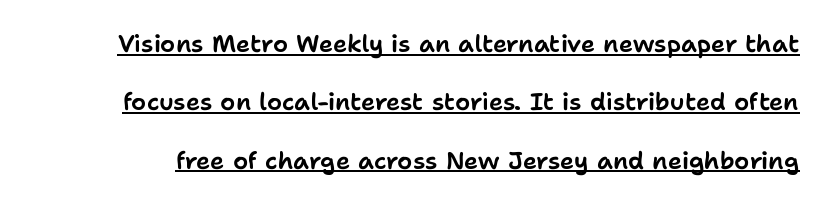
Widely set lines give the paragraph a tall, airy silhouette. The glyphs are accompanied by a horizontal stroke just below them. Unlike italic type, these characters show no tilt at all. Glyph-to-glyph distance matches everyday printed text.
